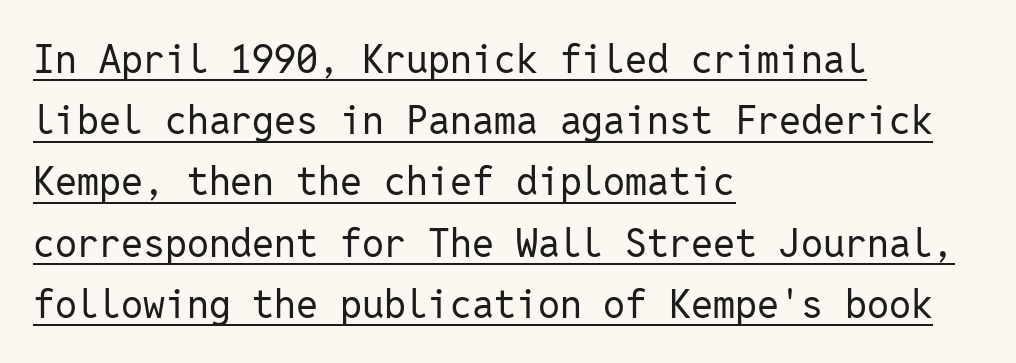
The image shows 39 px regular-weight sans-serif type, upright, monospaced; set left-aligned, normal line spacing (1.57x), normal letter spacing, underlined; low stroke contrast and a medium x-height.
